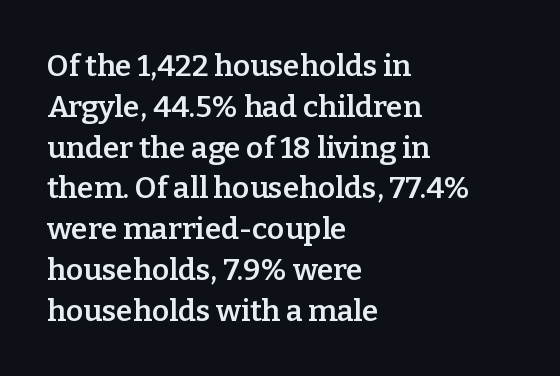
Letterform terminals end in serifs throughout the passage. Does the weight exceed regular? Yes, but only to semibold. These lines are rendered in a variable-pitch font. The rendering uses a moderate line-height, typical for paragraphs.
